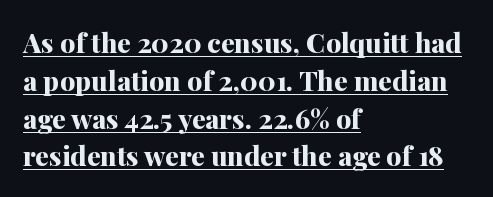
Q: Is the text bold? A: Yes.
Q: Is the text italic (slanted)? A: No, it is upright.
Q: Is the text underlined? A: Yes.
Q: How is the paragraph aligned? A: Left-aligned.
Q: Is the spacing between letters normal or unusually wide? A: Normal.
Q: Is the spacing between lines tight, normal or loose? A: Normal.
